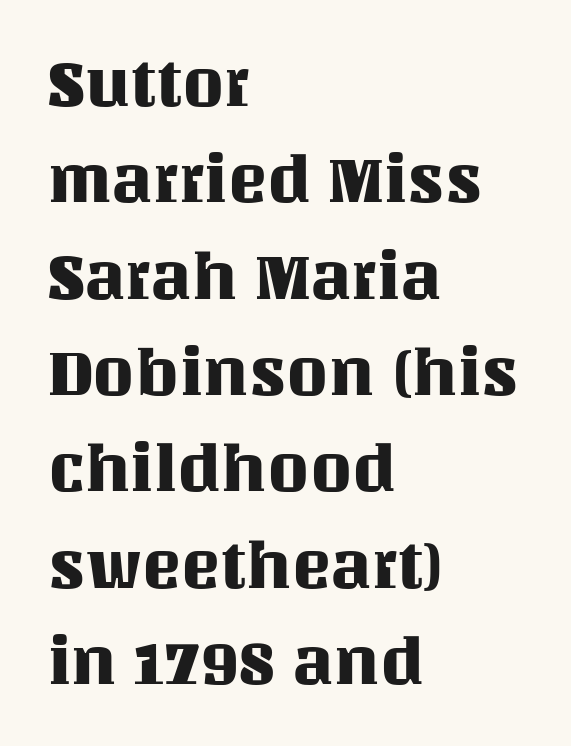
The image shows 66 px text type, upright; set left-aligned, normal line spacing (1.46x), normal letter spacing, not underlined; medium stroke contrast and a large x-height.
